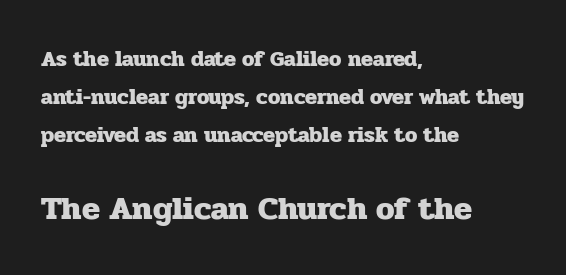
The face used here is proportionally spaced, like ordinary book or web type. Each word holds together tightly as a unit, with standard inter-letter gaps. The typesetter chose a ragged-right arrangement here. These lines carry a lot of weight — the face is fully bold. The face used here appears at its bigger size in the lower chunk.
